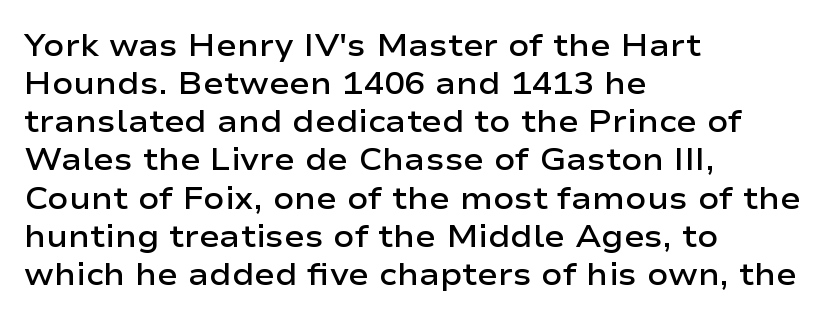
{"serif": "no", "italic": "no", "bold": "semi", "weight": "semibold", "width": "wide", "stroke_contrast": "low", "x_height": "medium", "monospaced": "no", "underline": "no", "align": "left", "line_spacing_ratio": 1.23, "letter_spacing": "normal", "letter_spacing_em": 0.0, "glyph_px": 31}
